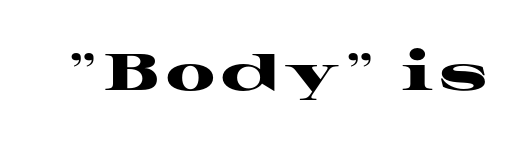
The passage shown is typeset with a serif family. The font's upright variant was chosen for this text. You'd pick this weight for a headline — it's a proper bold. A typesetter would call this proportional, since set widths differ per character. The passage shown is not underscored anywhere.
